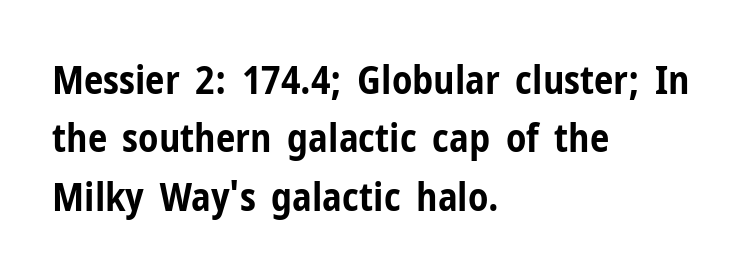
The image shows 39 px bold, condensed sans-serif type, upright; set left-aligned, normal line spacing (1.5x), normal letter spacing, not underlined; low stroke contrast and a medium x-height.
